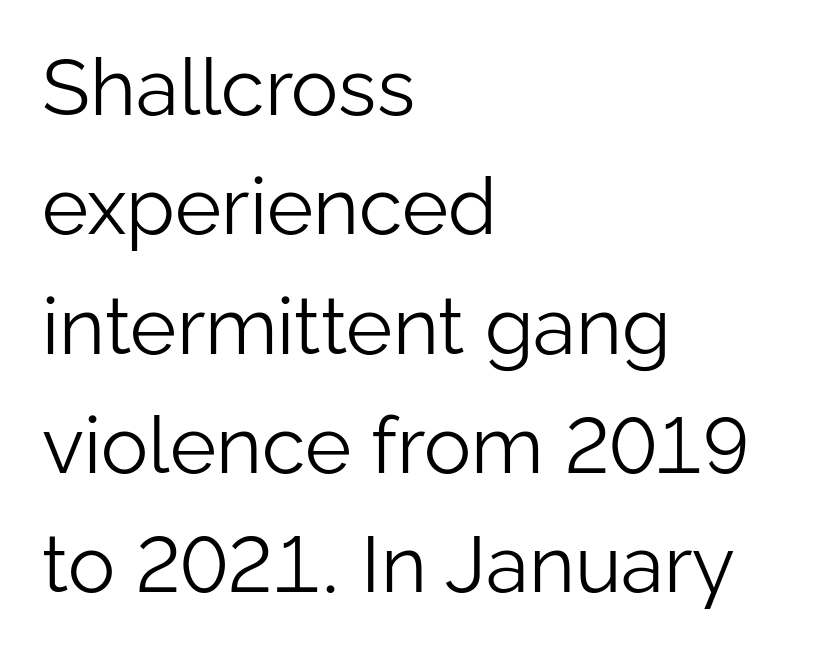
Q: Is the text bold? A: No.
Q: Is the text italic (slanted)? A: No, it is upright.
Q: Is the typeface a serif or a sans-serif typeface? A: Sans-serif.
Q: Is the text underlined? A: No.
Q: How is the paragraph aligned? A: Left-aligned.
Q: Is the spacing between letters normal or unusually wide? A: Normal.
Q: Is the spacing between lines tight, normal or loose? A: Normal.
Q: Width (condensed, normal, or wide)? A: Normal.
Q: Stroke contrast? A: Low.
Q: x-height? A: Medium.
Q: Monospaced? A: No.
